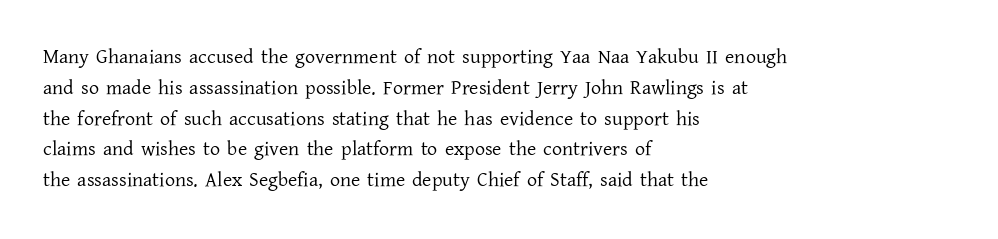
{"italic": "no", "bold": "no", "underline": "no", "align": "left", "line_spacing": "normal", "line_spacing_ratio": 1.54, "letter_spacing": "normal", "letter_spacing_em": 0.0, "glyph_px": 20}
